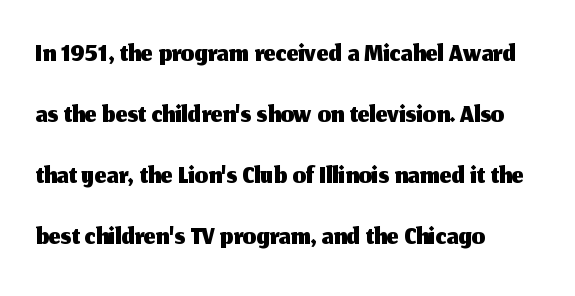
{"serif": "no", "italic": "no", "width": "normal", "stroke_contrast": "medium", "x_height": "medium", "monospaced": "no", "underline": "no", "align": "left", "line_spacing": "normal", "line_spacing_ratio": 1.45, "letter_spacing": "normal", "letter_spacing_em": 0.0, "glyph_px": 42}
